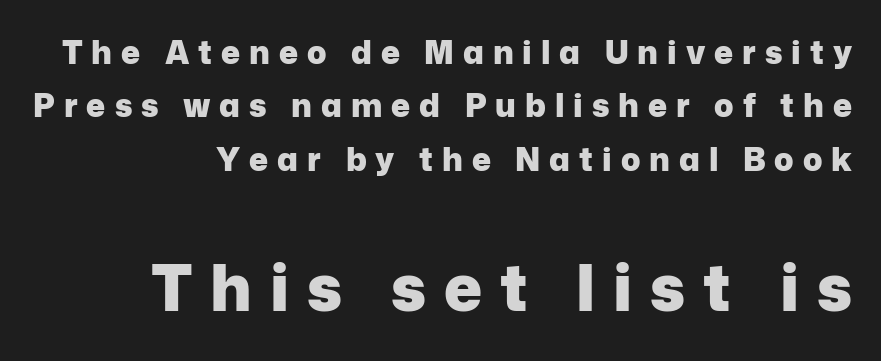
Q: Is the text bold? A: Yes.
Q: Is the text italic (slanted)? A: No, it is upright.
Q: Is the typeface a serif or a sans-serif typeface? A: Sans-serif.
Q: Is the text underlined? A: No.
Q: How is the paragraph aligned? A: Right-aligned.
Q: Is the spacing between letters normal or unusually wide? A: Unusually wide.
Q: Is the spacing between lines tight, normal or loose? A: Normal.
Q: Which block of text is set in a larger size, the first (top) or the second (bottom)? A: The second (bottom) one.
Q: Width (condensed, normal, or wide)? A: Normal.
Q: Stroke contrast? A: Low.
Q: x-height? A: Medium.
Q: Monospaced? A: No.
